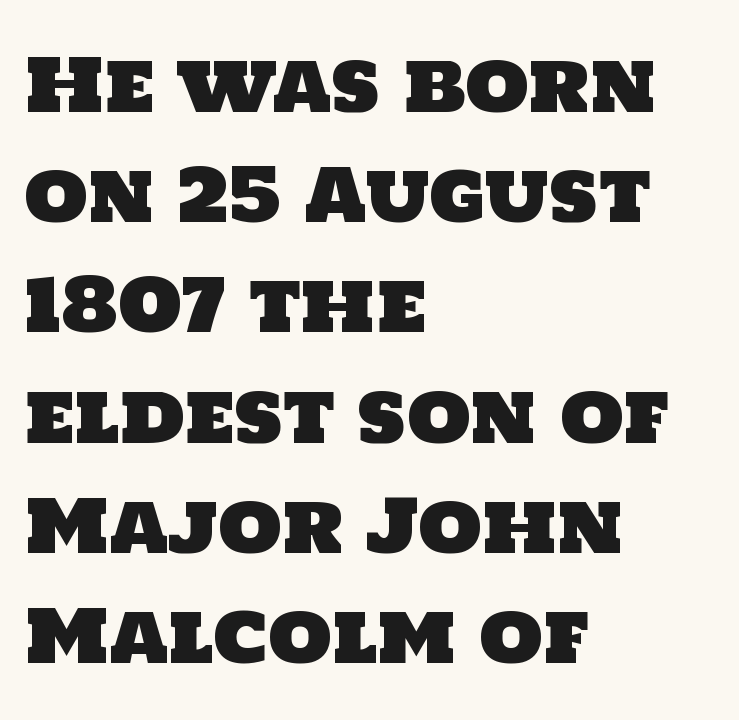
{"serif": "no", "width": "normal", "stroke_contrast": "low", "x_height": "large", "monospaced": "no", "underline": "no", "align": "left", "line_spacing": "normal", "line_spacing_ratio": 1.51, "letter_spacing": "normal", "letter_spacing_em": 0.0, "glyph_px": 73}
